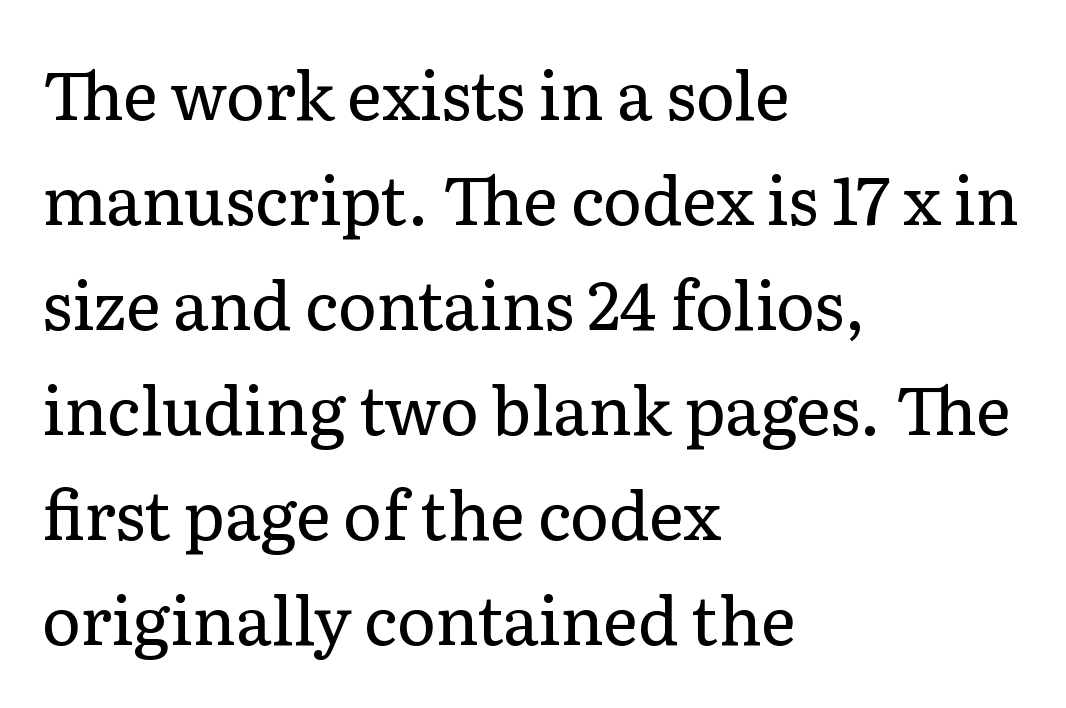
The image shows 66 px regular-weight serif type, upright; set left-aligned, normal line spacing (1.59x), normal letter spacing, not underlined; low stroke contrast and a medium x-height.
